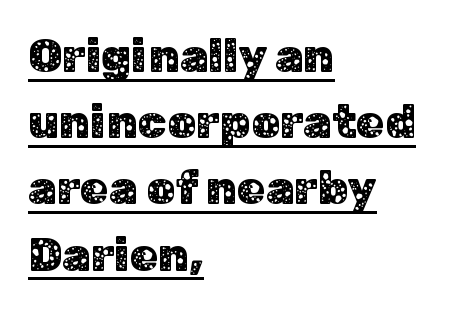
The image shows 46 px sans-serif type, upright; set left-aligned, normal line spacing (1.44x), normal letter spacing, underlined; low stroke contrast and a medium x-height.
